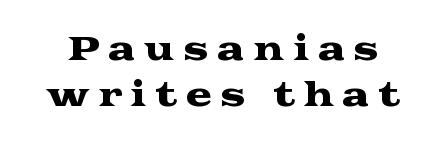
{"serif": "yes", "italic": "no", "width": "wide", "stroke_contrast": "medium", "x_height": "medium", "monospaced": "no", "underline": "no", "line_spacing": "normal", "line_spacing_ratio": 1.45, "letter_spacing": "wide", "letter_spacing_em": 0.26, "glyph_px": 32}
